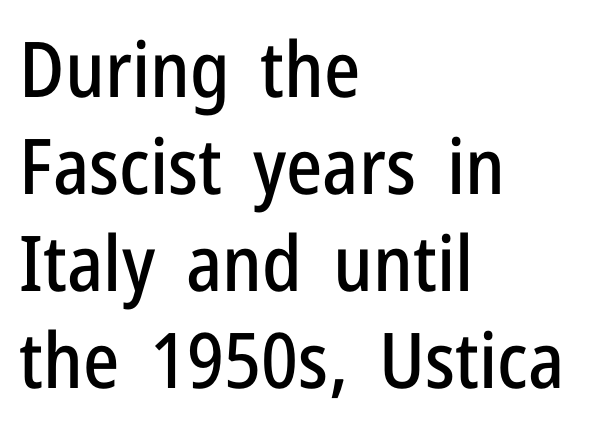
Q: Is the text italic (slanted)? A: No, it is upright.
Q: Is the typeface a serif or a sans-serif typeface? A: Sans-serif.
Q: Is the text underlined? A: No.
Q: How is the paragraph aligned? A: Left-aligned.
Q: Is the spacing between letters normal or unusually wide? A: Normal.
Q: Is the spacing between lines tight, normal or loose? A: Normal.
Q: Width (condensed, normal, or wide)? A: Condensed.
Q: Stroke contrast? A: Low.
Q: x-height? A: Medium.
Q: Monospaced? A: No.
